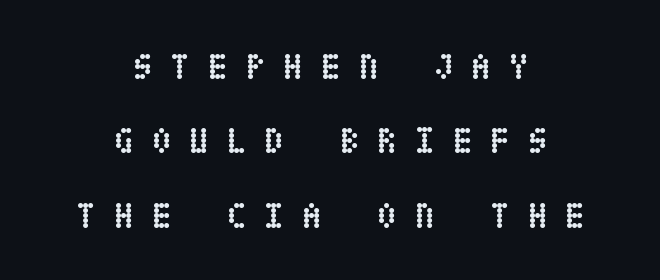
The image shows 37 px semibold, condensed type, upright; set centered, loose line spacing (2.01x), unusually wide letter spacing (+0.47 em), not underlined; low stroke contrast and a large x-height.
